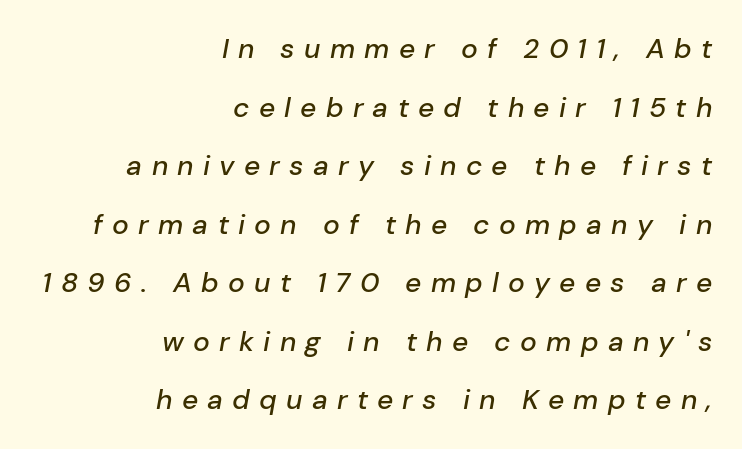
{"italic": "yes", "lean": "right", "slant_degrees": 10, "width": "normal", "stroke_contrast": "low", "x_height": "medium", "monospaced": "no", "underline": "no", "align": "right", "line_spacing": "loose", "line_spacing_ratio": 2.09, "letter_spacing": "wide", "letter_spacing_em": 0.33, "glyph_px": 28}
